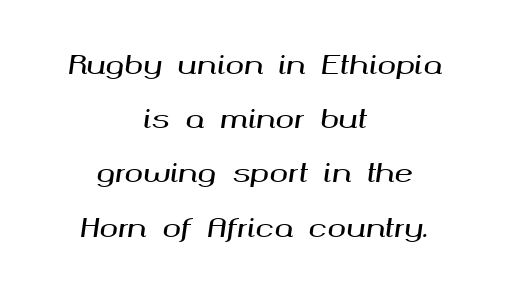
{"italic": "yes", "lean": "right", "slant_degrees": 8, "underline": "no", "align": "center", "line_spacing": "loose", "line_spacing_ratio": 2.17, "letter_spacing": "normal", "letter_spacing_em": 0.0, "glyph_px": 25}
